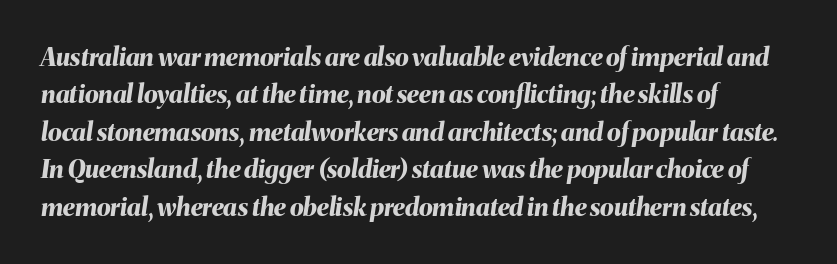
The image shows 25 px bold type, italic (leaning right); set left-aligned, normal line spacing (1.5x), normal letter spacing, not underlined.
